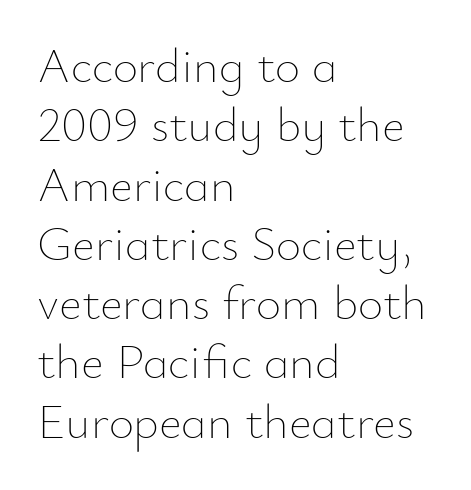
The image shows 49 px thin type, upright; set left-aligned, line spacing 1.21x, normal letter spacing, not underlined; low stroke contrast and a small x-height.
